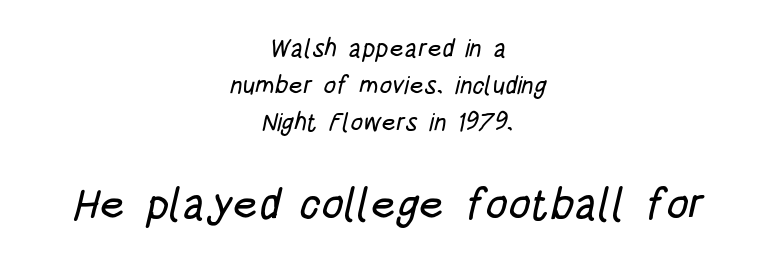
{"serif": "no", "width": "condensed", "stroke_contrast": "low", "x_height": "large", "monospaced": "no", "underline": "no", "align": "center", "line_spacing": "normal", "line_spacing_ratio": 1.48, "letter_spacing": "normal", "letter_spacing_em": 0.0, "larger_block": "second", "size_ratio": 1.76, "glyph_px": 44}
